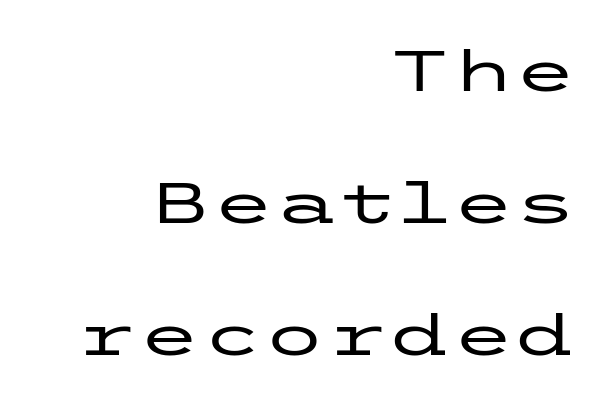
Q: Is the text italic (slanted)? A: No, it is upright.
Q: Is the typeface a serif or a sans-serif typeface? A: Sans-serif.
Q: Is the text underlined? A: No.
Q: How is the paragraph aligned? A: Right-aligned.
Q: Is the spacing between letters normal or unusually wide? A: Normal.
Q: Is the spacing between lines tight, normal or loose? A: Loose.
Q: Width (condensed, normal, or wide)? A: Wide.
Q: Stroke contrast? A: Low.
Q: x-height? A: Medium.
